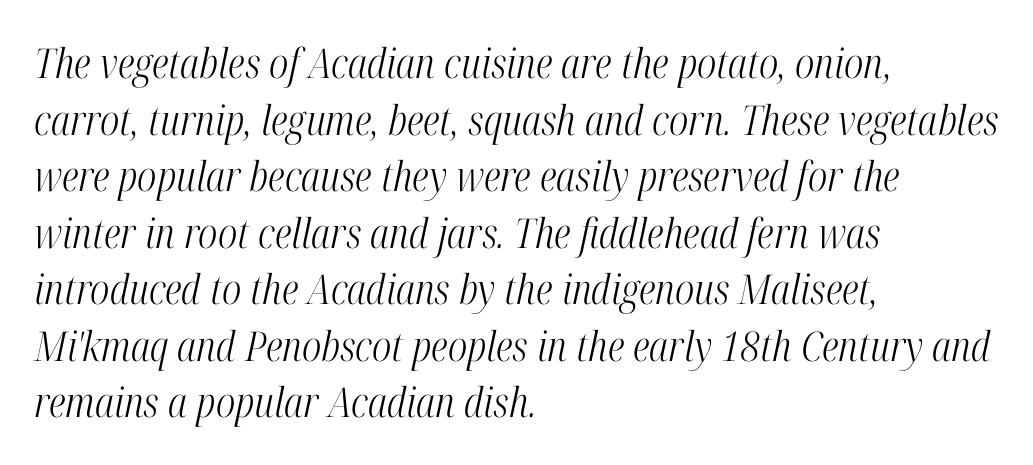
Is this a sans? No — the strokes have serifs. Italic: yes, the glyphs are oblique. Short and long lines alike share a common starting point at left. Note the varied advance widths — an 'i' is clearly narrower than an 'm'. Words float on clear page, feet unadorned.
